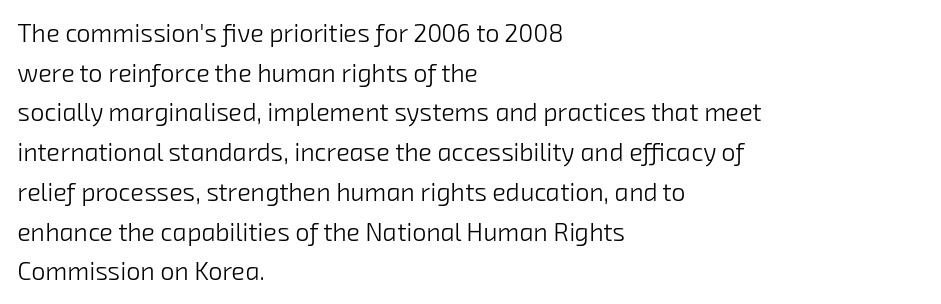
The image shows 25 px text type; set left-aligned, normal line spacing (1.59x), normal letter spacing, not underlined.
